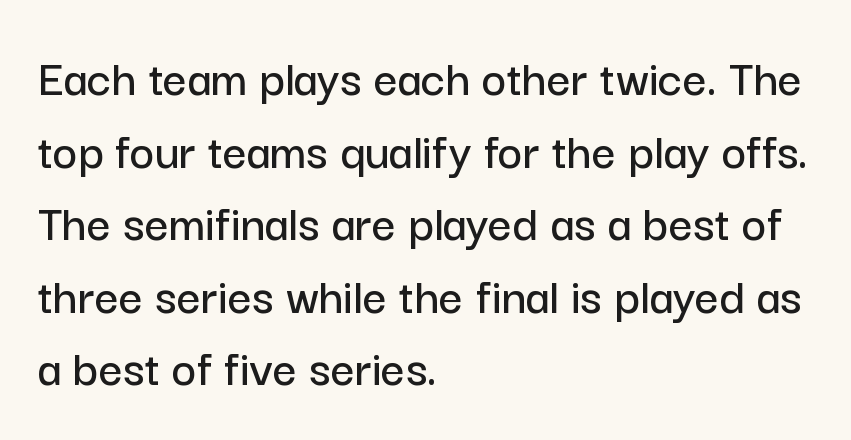
Q: Is the text italic (slanted)? A: No, it is upright.
Q: Is the typeface a serif or a sans-serif typeface? A: Sans-serif.
Q: Is the text underlined? A: No.
Q: How is the paragraph aligned? A: Left-aligned.
Q: Is the spacing between letters normal or unusually wide? A: Normal.
Q: Is the spacing between lines tight, normal or loose? A: Normal.
Q: Width (condensed, normal, or wide)? A: Normal.
Q: Stroke contrast? A: Low.
Q: x-height? A: Medium.
Q: Monospaced? A: No.
